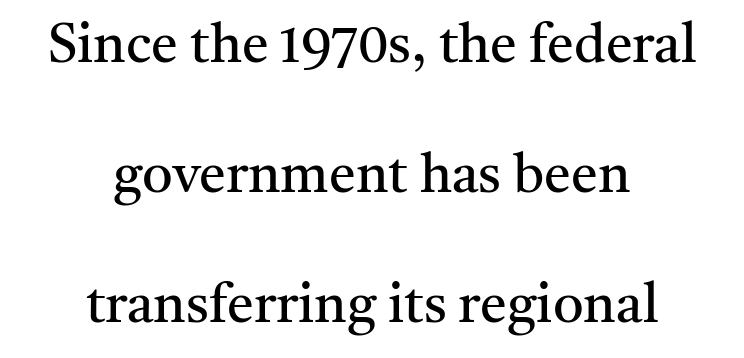
Tall strokes in this sample are plumb rather than angled. To sum up the face: it has serifs. Summary of vertical rhythm: relaxed, with wide interline spacing. Words appear dense and cohesive because spacing is normal. Is the stroke heavy? The answer is a plain regular-or-lighter.
